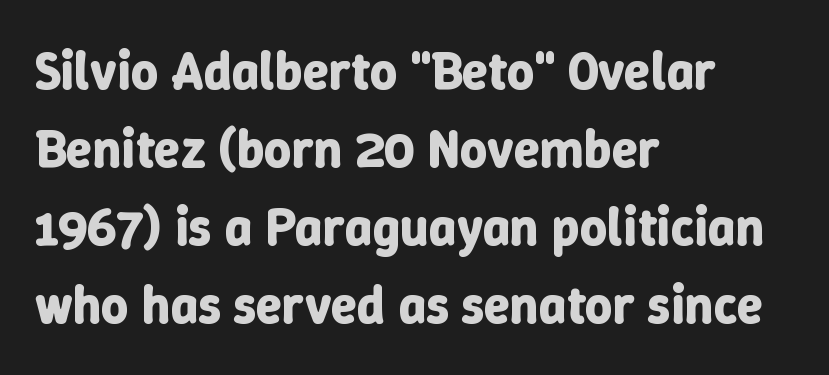
Proportional: the letters do not fall into vertical columns. A classic flush-left, rag-right setting is used for this passage. What weight is shown? A full bold with thick strokes. Designer's note — italics off, roman on. The string is rendered with underlining switched off.
